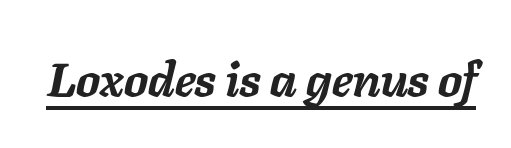
Q: Is the text bold? A: Yes.
Q: Is the text italic (slanted)? A: Yes, it leans right by about 11 degrees.
Q: Is the text underlined? A: Yes.
Q: Is the spacing between letters normal or unusually wide? A: Normal.
Q: Width (condensed, normal, or wide)? A: Normal.
Q: Stroke contrast? A: Low.
Q: x-height? A: Medium.
Q: Monospaced? A: No.
